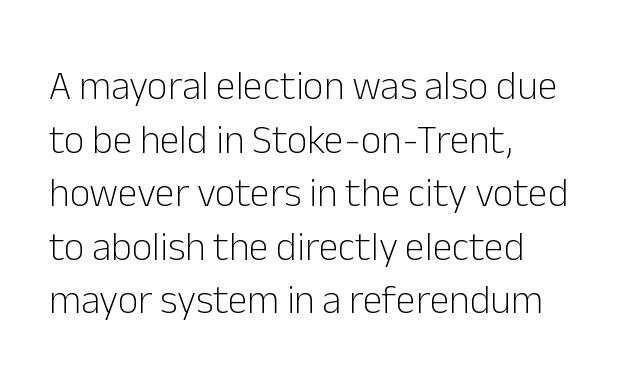
Each stroke keeps to a modest, everyday thickness or less. The rendering anchors every line to the left-hand side. Character widths vary here, with narrow letters taking less room than wide ones. Italic: no, the glyphs are upright roman.
